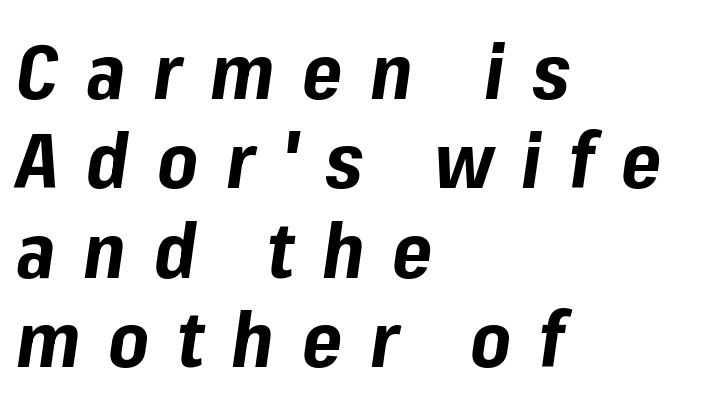
Q: Is the text bold? A: Yes.
Q: Is the text italic (slanted)? A: Yes, it leans right by about 8 degrees.
Q: Is the text underlined? A: No.
Q: How is the paragraph aligned? A: Left-aligned.
Q: Is the spacing between letters normal or unusually wide? A: Unusually wide.
Q: Width (condensed, normal, or wide)? A: Normal.
Q: Stroke contrast? A: Low.
Q: x-height? A: Medium.
Q: Monospaced? A: No.
